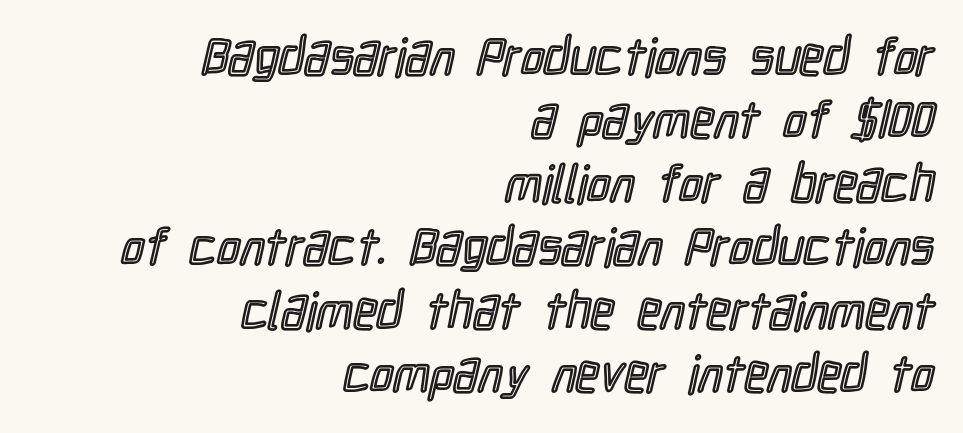
The image shows 52 px condensed type; set right-aligned, line spacing 1.22x, normal letter spacing, not underlined; a medium x-height.
